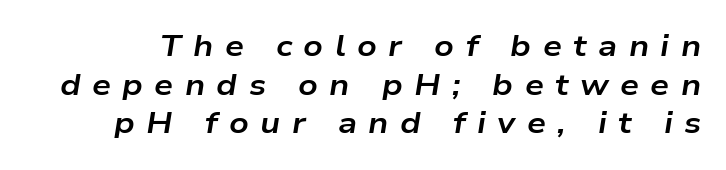
Its strokes are broad and dark, the hallmark of bold type. In terms of posture, this sample is oblique. The passage shown is not underscored anywhere. You could not count columns in this text — the font is proportionally spaced. Each new line begins a customary step beneath the previous one. The letterforms stand isolated, each surrounded by extra space.
